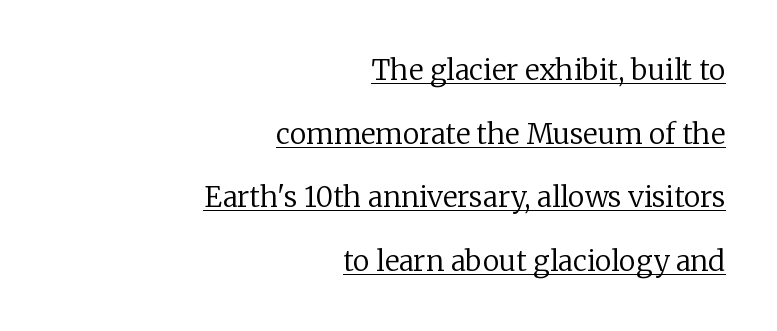
A baseline rule has been typeset under these characters. Varying glyph widths throughout — classic text-font behaviour. Rendered with straight, roman letterforms. Does the leading feel generous? Absolutely, it's lavish. Notice how the passage keeps a crisp vertical edge on the right only. To sum up the face: it has serifs.
